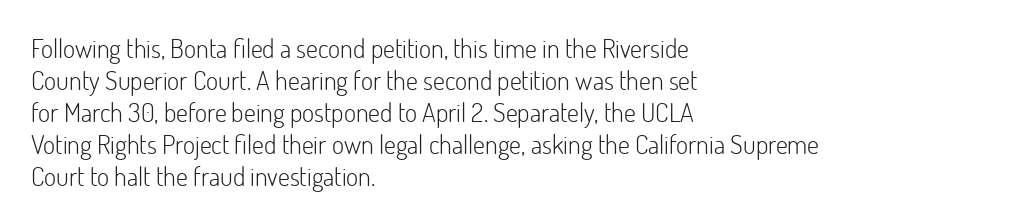
Q: Is the text bold? A: No.
Q: Is the text italic (slanted)? A: No, it is upright.
Q: Is the text underlined? A: No.
Q: How is the paragraph aligned? A: Left-aligned.
Q: Is the spacing between letters normal or unusually wide? A: Normal.
